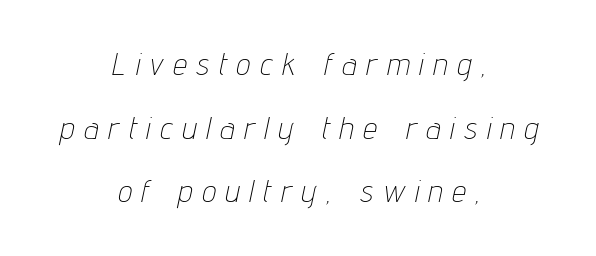
Glance below the letters and you will spot only blank space. Regarding leading, the lines here are spaced well apart. A light-to-regular cut is what we see here. Every row of glyphs is offset so its center matches the block's center. Each letter keeps its own natural width here, so spacing adapts to shape.
